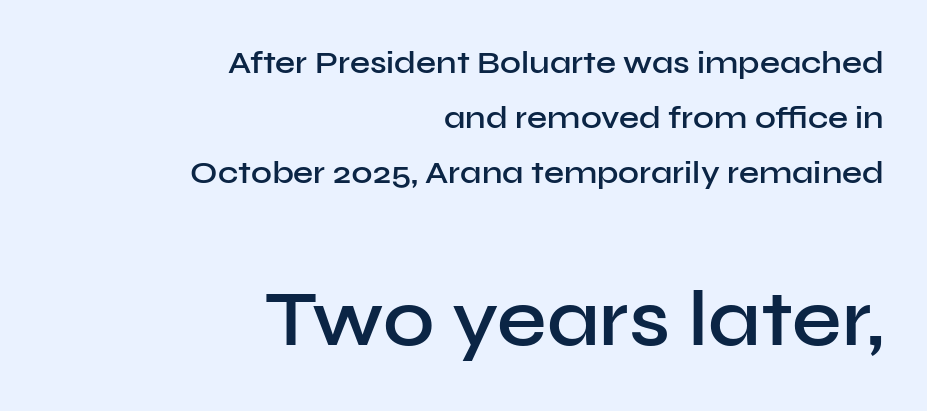
{"serif": "no", "italic": "no", "bold": "semi", "weight": "semibold", "width": "normal", "stroke_contrast": "low", "x_height": "medium", "monospaced": "no", "underline": "no", "align": "right", "line_spacing_ratio": 1.72, "letter_spacing": "normal", "letter_spacing_em": 0.0, "larger_block": "second", "size_ratio": 2.47, "glyph_px": 79}
